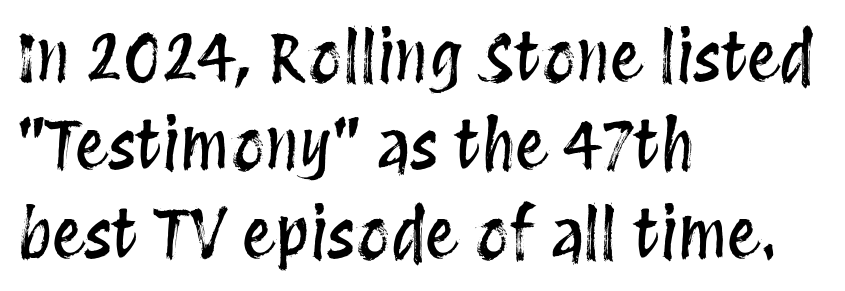
The image shows 66 px condensed type, upright; set left-aligned, normal line spacing (1.34x), normal letter spacing, not underlined; medium stroke contrast and a large x-height.
